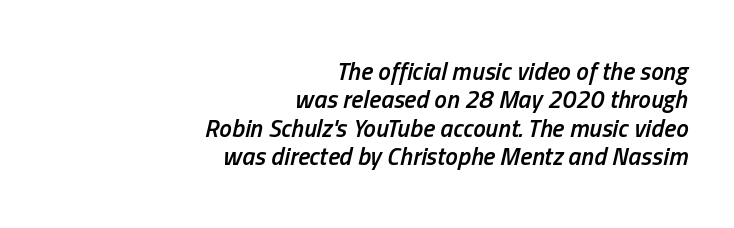
The image shows 25 px text type, italic (leaning right); set right-aligned, tight line spacing (1.14x), normal letter spacing, not underlined.
